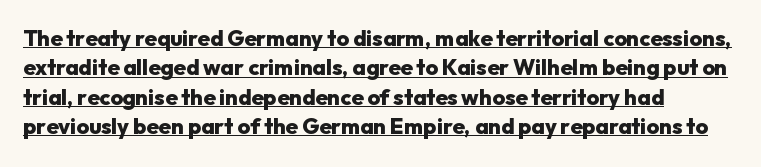
Leftover space on each line is placed entirely after the last word. Tracking value appears to be zero — textbook default spacing. A baseline rule has been typeset under these characters. Stroke thickness is high; the sample reads as a true bold. You can tell it's not italic because the verticals are truly vertical.
